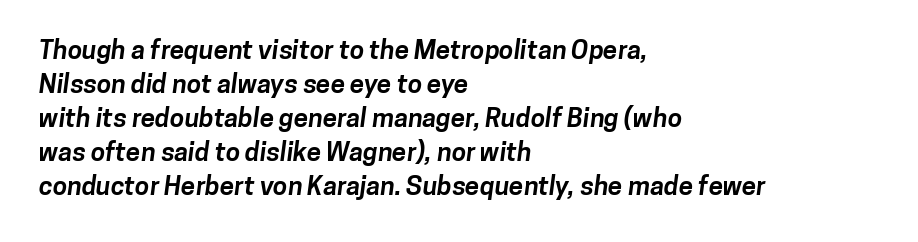
Every row of glyphs begins at an identical x-position on the left. The specimen omits any rule beneath the text block's lines. On the weight axis this lands at bold, roughly 700. Quick note: interline space is typical. Compared with typical body copy, the letter spacing here is the same.
